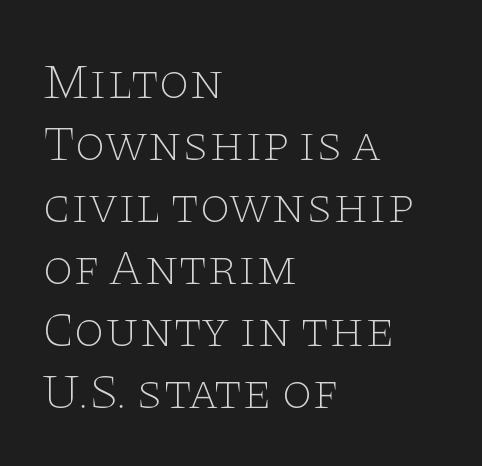
Q: Is the text bold? A: No.
Q: Is the text italic (slanted)? A: No, it is upright.
Q: Is the typeface a serif or a sans-serif typeface? A: Serif.
Q: Is the text underlined? A: No.
Q: How is the paragraph aligned? A: Left-aligned.
Q: Is the spacing between letters normal or unusually wide? A: Normal.
Q: Width (condensed, normal, or wide)? A: Wide.
Q: Stroke contrast? A: Low.
Q: x-height? A: Large.
Q: Monospaced? A: No.
